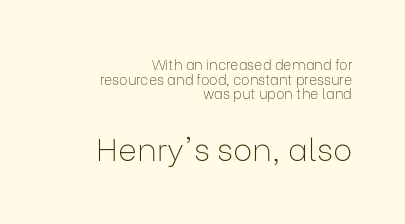
The image shows 32 px thin sans-serif type, upright; set right-aligned, tight line spacing (1.04x), normal letter spacing, not underlined; the second (bottom) block is 2.29x larger; low stroke contrast and a medium x-height.
